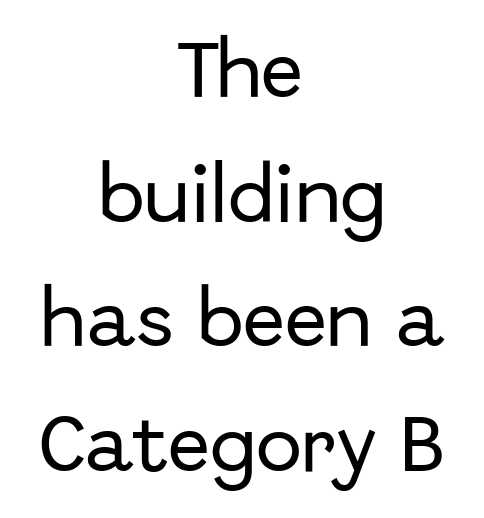
The image shows 62 px sans-serif type, upright; set centered, loose line spacing (2.01x), normal letter spacing, not underlined; low stroke contrast and a medium x-height.
